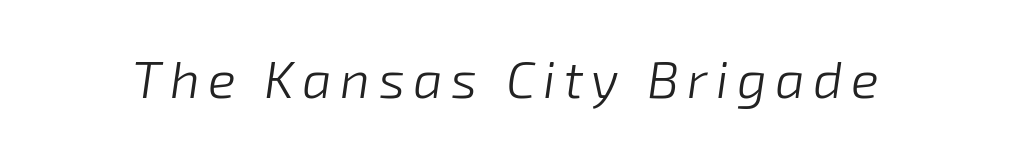
The image shows 52 px light type, italic (leaning right); set not underlined; low stroke contrast and a medium x-height.
